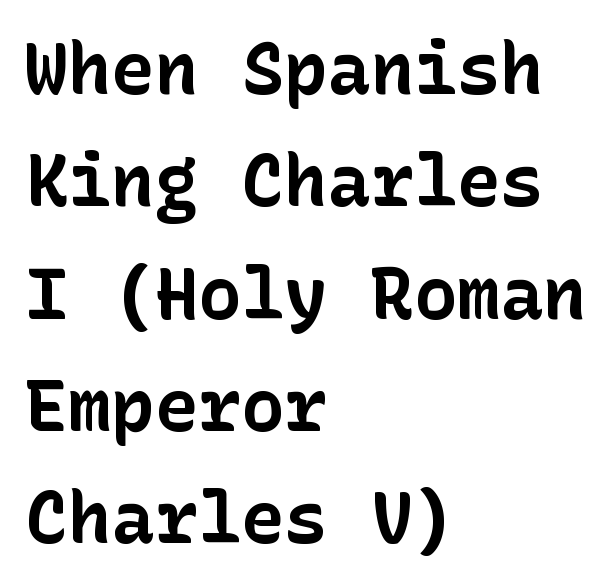
The image shows 72 px bold sans-serif type, upright; set left-aligned, normal line spacing (1.56x), normal letter spacing, not underlined; low stroke contrast and a medium x-height.
